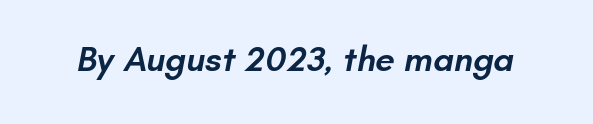
The image shows 35 px semibold sans-serif type; set normal letter spacing, not underlined; low stroke contrast and a small x-height.
